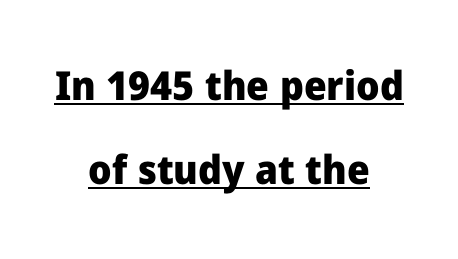
{"serif": "no", "italic": "no", "bold": "yes", "weight": "heavy", "width": "normal", "stroke_contrast": "low", "x_height": "medium", "monospaced": "no", "underline": "yes", "align": "center", "line_spacing": "loose", "line_spacing_ratio": 2.1, "letter_spacing": "normal", "letter_spacing_em": 0.0, "glyph_px": 40}
